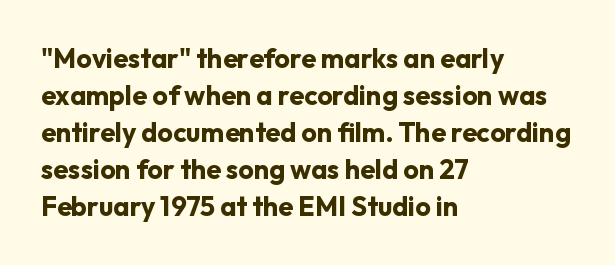
Q: Is the text bold? A: Yes.
Q: Is the text italic (slanted)? A: No, it is upright.
Q: Is the text underlined? A: No.
Q: How is the paragraph aligned? A: Left-aligned.
Q: Is the spacing between letters normal or unusually wide? A: Normal.
Q: Is the spacing between lines tight, normal or loose? A: Normal.
